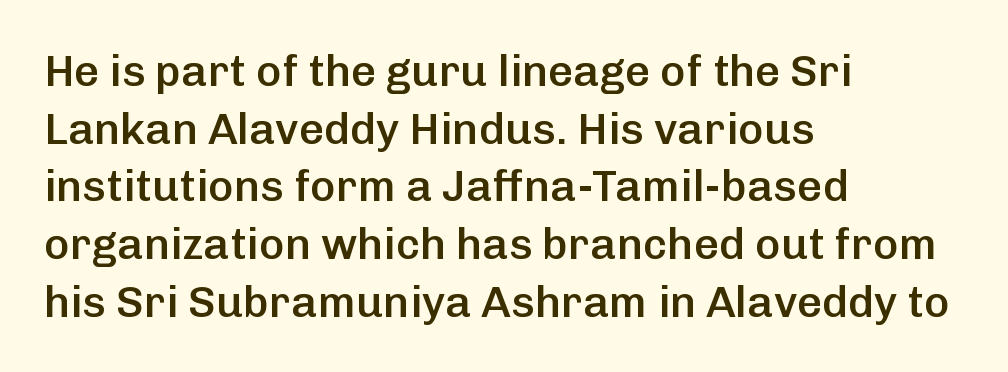
The image shows 44 px semibold sans-serif type, upright; set left-aligned, normal line spacing (1.31x), normal letter spacing, not underlined; low stroke contrast and a medium x-height.
